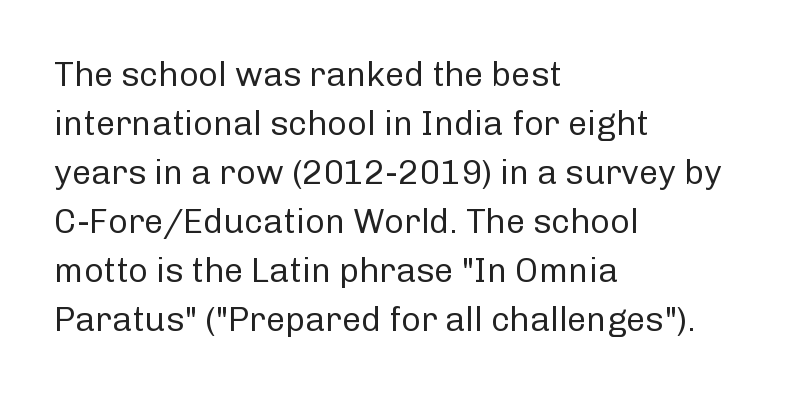
The image shows 34 px regular-weight sans-serif type, upright; set left-aligned, normal line spacing (1.44x), normal letter spacing, not underlined; low stroke contrast and a medium x-height.
